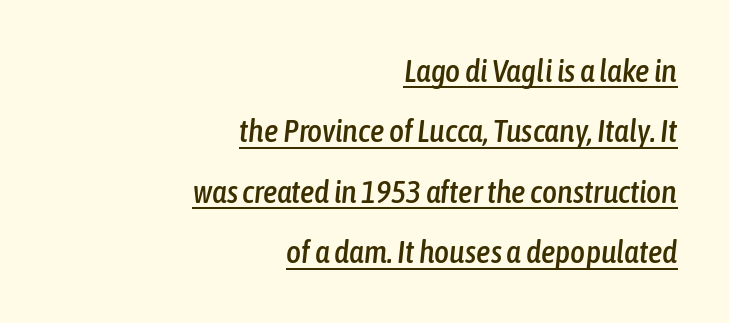
The face used here is rendered with its standard letterfit. Spacing verdict: proportional, widths tailored to each character. Students, observe the line beneath the letters — that is underlining. Horizontal alignment here is rightward, an uncommon choice for prose.
